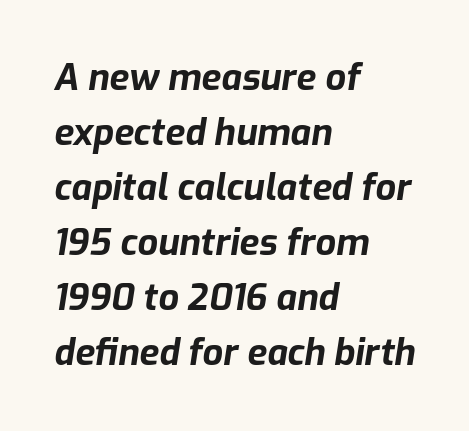
Alignment: flush left. Each row of text sits above clean, open space. This sample uses plain, unmodified letter spacing. An italicized treatment has been applied to the whole sample.
